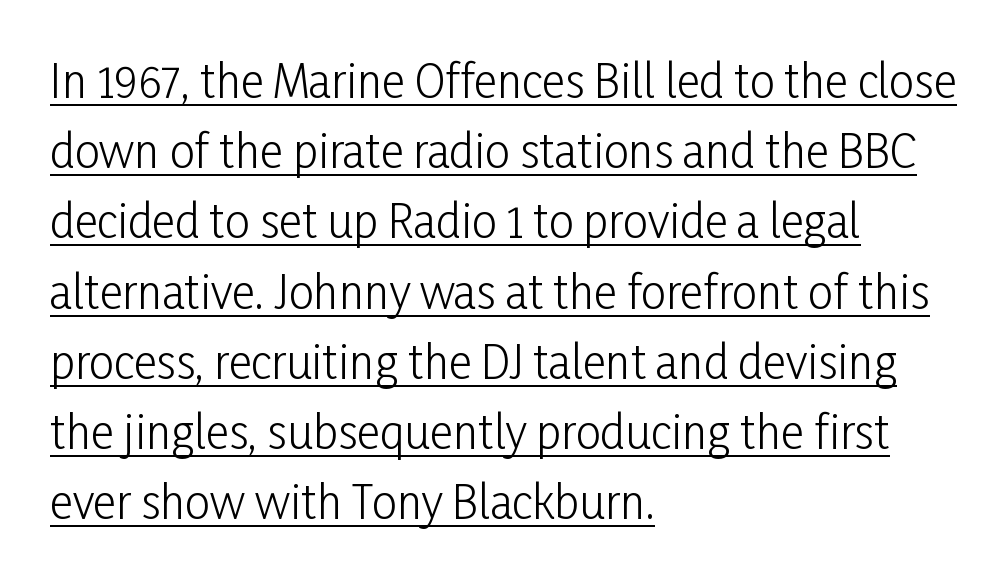
Compared with typical paragraphs, the rows here are spaced about the same. This sample has the flowing, uneven cadence of proportional lettering. Regarding serifs, this sample does without them. Standard letterfit; no display-style spreading of the glyphs. A typesetter would mark this as roman, not italic. Is the stroke heavy? The answer is a plain regular-or-lighter.
